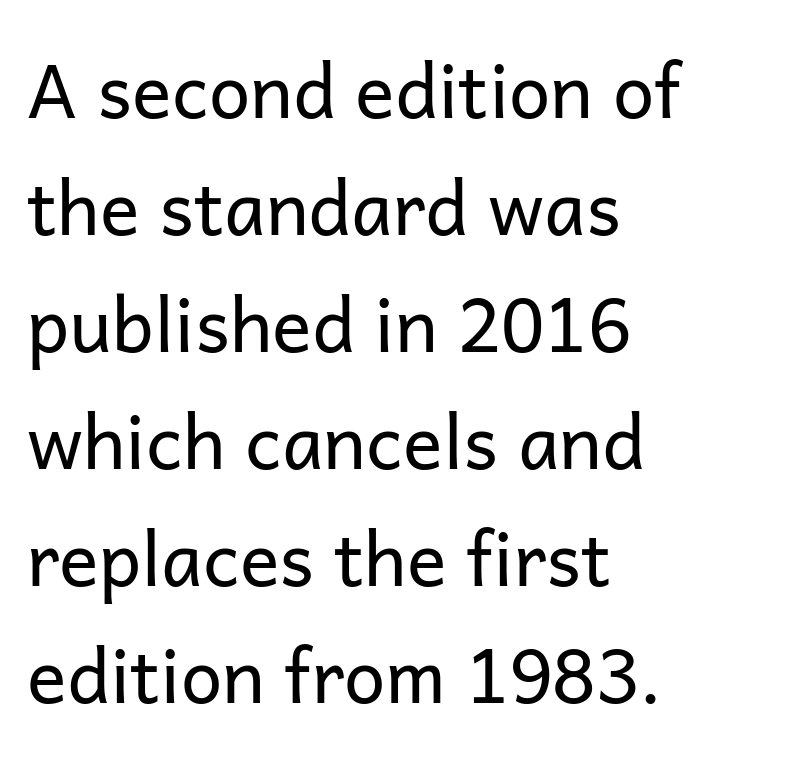
The characters display no serif detailing; their extremities are plain. In terms of letterspacing, this is plain default setting. In terms of posture, this sample is upright. No word sits above an underline. Where is the straight margin? On the left.
